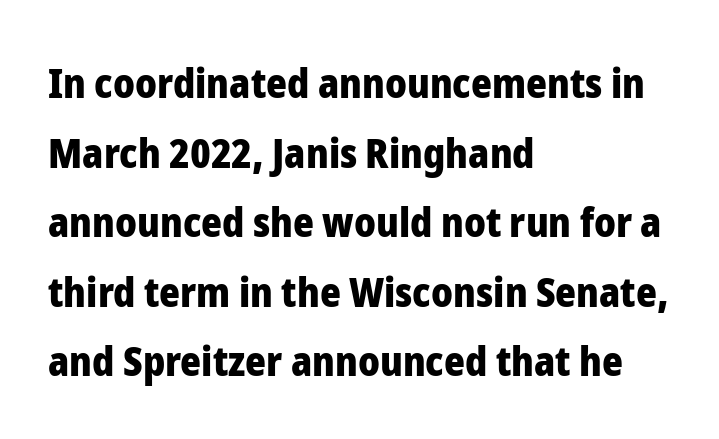
The image shows 40 px heavy sans-serif type, upright; set left-aligned, line spacing 1.74x, normal letter spacing, not underlined; low stroke contrast and a medium x-height.
